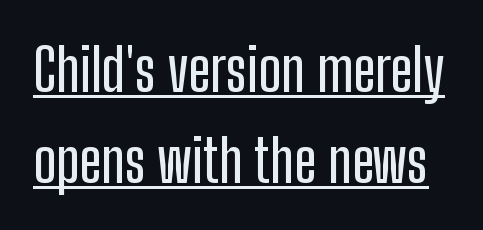
{"serif": "no", "italic": "no", "width": "condensed", "stroke_contrast": "low", "x_height": "medium", "monospaced": "no", "underline": "yes", "line_spacing": "normal", "line_spacing_ratio": 1.55, "letter_spacing": "normal", "letter_spacing_em": 0.0, "glyph_px": 59}
